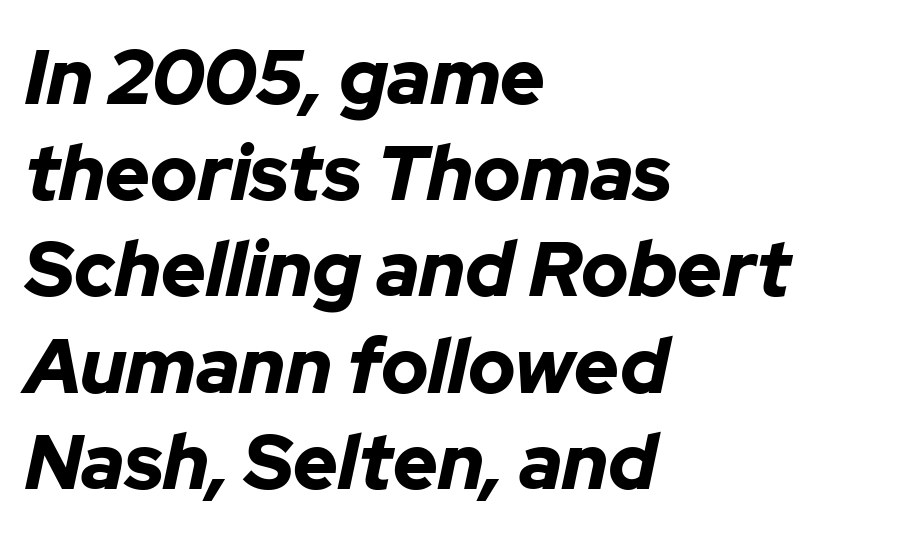
{"italic": "yes", "lean": "right", "slant_degrees": 12, "bold": "yes", "weight": "bold", "width": "normal", "stroke_contrast": "low", "x_height": "medium", "monospaced": "no", "underline": "no", "align": "left", "line_spacing": "normal", "line_spacing_ratio": 1.25, "letter_spacing": "normal", "letter_spacing_em": 0.0, "glyph_px": 77}
